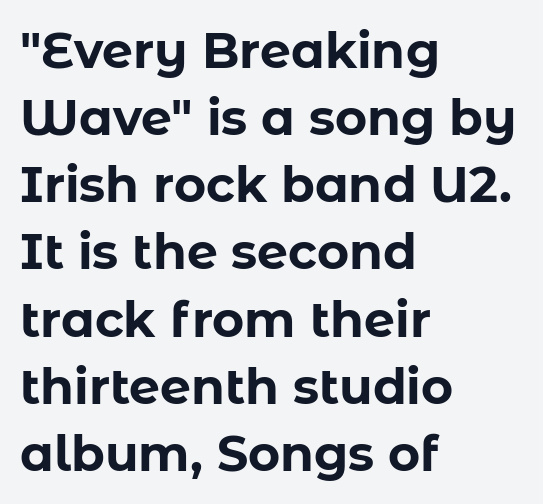
{"serif": "no", "italic": "no", "bold": "yes", "weight": "bold", "width": "normal", "stroke_contrast": "low", "x_height": "medium", "monospaced": "no", "underline": "no", "align": "left", "line_spacing": "normal", "line_spacing_ratio": 1.37, "letter_spacing": "normal", "letter_spacing_em": 0.0, "glyph_px": 49}
